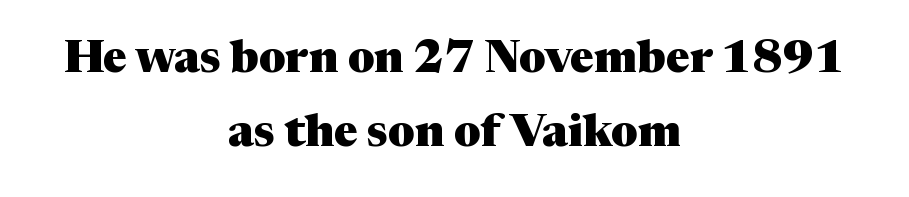
{"serif": "yes", "italic": "no", "bold": "yes", "weight": "heavy", "width": "normal", "stroke_contrast": "medium", "x_height": "medium", "monospaced": "no", "underline": "no", "align": "center", "line_spacing": "normal", "line_spacing_ratio": 1.65, "letter_spacing": "normal", "letter_spacing_em": 0.0, "glyph_px": 45}
